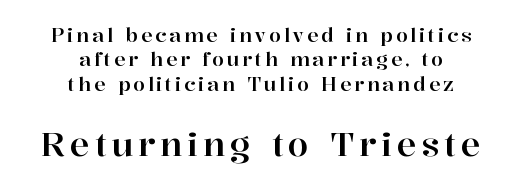
{"serif": "yes", "italic": "no", "width": "normal", "stroke_contrast": "high", "x_height": "medium", "monospaced": "no", "underline": "no", "align": "center", "line_spacing": "normal", "line_spacing_ratio": 1.28, "larger_block": "second", "size_ratio": 1.74, "glyph_px": 33}
